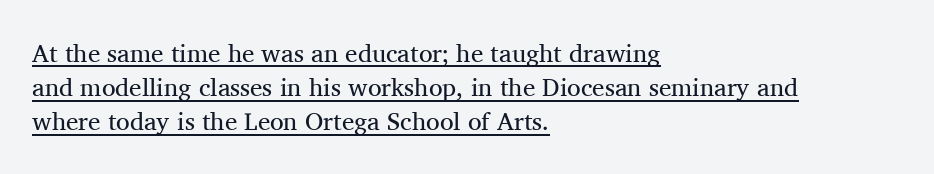
Characters remain perfectly vertical along every line. The passage shown stacks its lines at a standard gap. Alignment: flush left. Short note: letters normally spaced.
